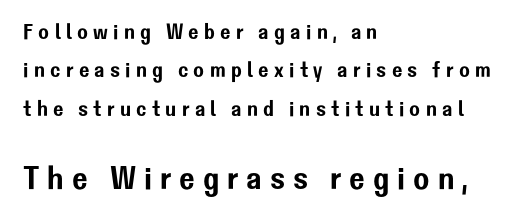
Ordinary non-slanted type is in use. Underline: absent. Looks like regular typesetting: each glyph gets only the width it needs. These lines stack with their left ends in a neat column. Size contrast runs from small at the top to large at the bottom. In terms of letterform style, serifs are entirely absent.
